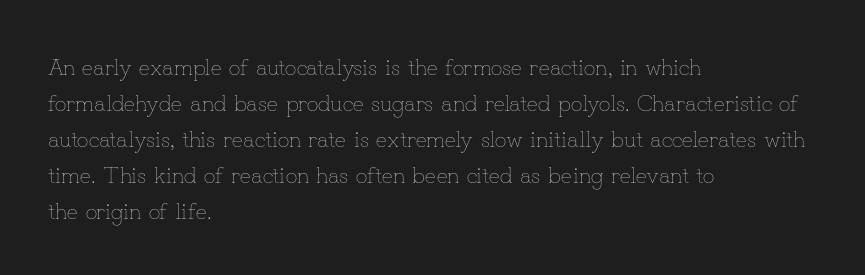
{"italic": "no", "bold": "no", "underline": "no", "align": "left", "line_spacing": "normal", "line_spacing_ratio": 1.57, "letter_spacing": "normal", "letter_spacing_em": 0.0, "glyph_px": 23}
